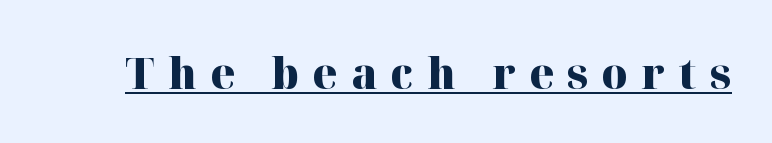
{"serif": "yes", "italic": "no", "bold": "yes", "weight": "heavy", "width": "normal", "stroke_contrast": "high", "x_height": "medium", "monospaced": "no", "underline": "yes", "letter_spacing": "wide", "letter_spacing_em": 0.31, "glyph_px": 44}
